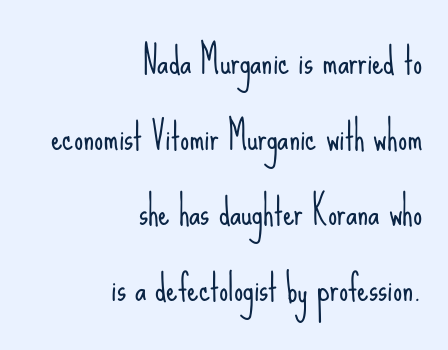
The image shows 36 px light, condensed sans-serif type, upright; set right-aligned, loose line spacing (2.1x), normal letter spacing, not underlined; low stroke contrast and a small x-height.
